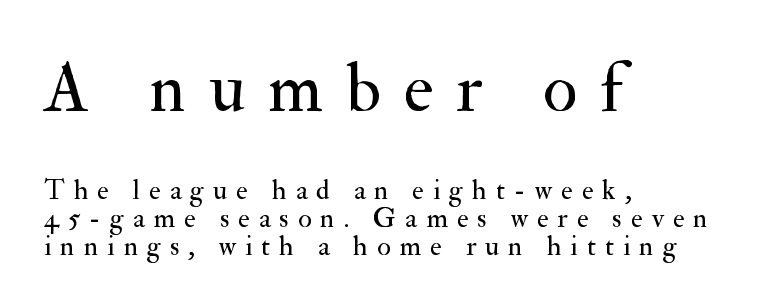
{"serif": "yes", "italic": "no", "bold": "no", "weight": "regular", "width": "normal", "stroke_contrast": "medium", "x_height": "small", "monospaced": "no", "underline": "no", "align": "left", "line_spacing": "tight", "line_spacing_ratio": 1.0, "letter_spacing": "wide", "letter_spacing_em": 0.32, "larger_block": "first", "size_ratio": 2.54, "glyph_px": 71}
